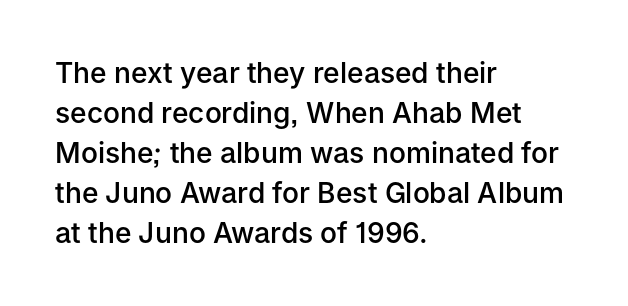
The face used here is proportionally spaced, like ordinary book or web type. Honestly, the letter spacing is just normal — you wouldn't notice it. Has an underline been added? It has not. The face used here is a sans, in the tradition of grotesques and geometrics.
